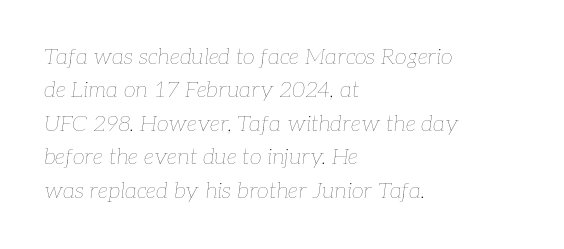
The image shows 22 px text type, italic (leaning right); set left-aligned, normal line spacing (1.52x), normal letter spacing, not underlined.
